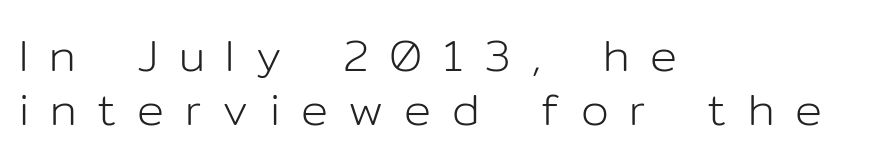
The image shows 45 px light sans-serif type, upright; set left-aligned, line spacing 1.19x, unusually wide letter spacing (+0.46 em), not underlined; low stroke contrast and a medium x-height.
